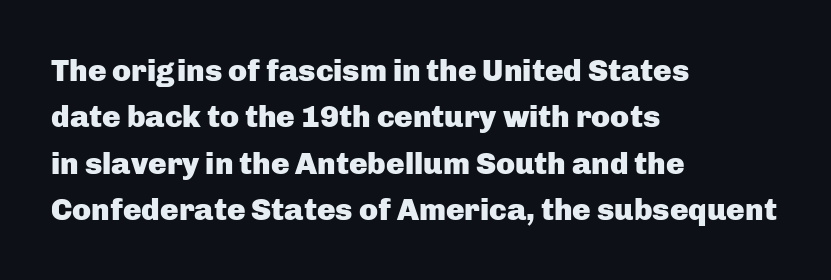
{"serif": "no", "italic": "no", "bold": "yes", "weight": "heavy", "width": "normal", "stroke_contrast": "low", "x_height": "medium", "monospaced": "no", "underline": "no", "align": "left", "line_spacing": "normal", "line_spacing_ratio": 1.5, "letter_spacing": "normal", "letter_spacing_em": 0.0, "glyph_px": 31}
